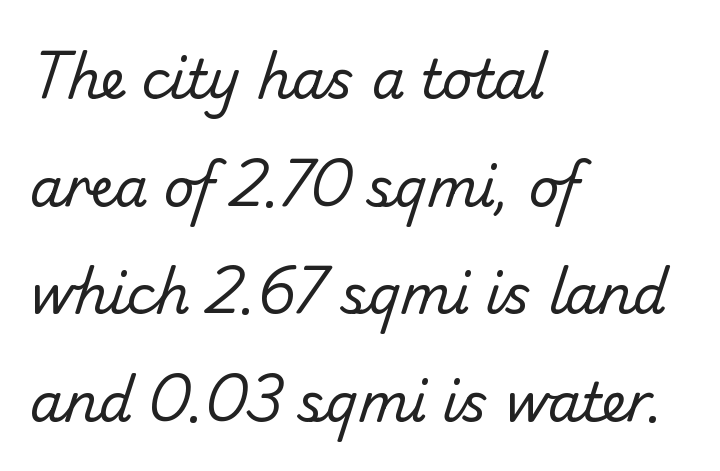
Q: Is the text bold? A: No.
Q: Is the typeface a serif or a sans-serif typeface? A: Sans-serif.
Q: Is the text underlined? A: No.
Q: How is the paragraph aligned? A: Left-aligned.
Q: Is the spacing between letters normal or unusually wide? A: Normal.
Q: Is the spacing between lines tight, normal or loose? A: Loose.
Q: Width (condensed, normal, or wide)? A: Normal.
Q: Stroke contrast? A: Low.
Q: x-height? A: Small.
Q: Monospaced? A: No.
